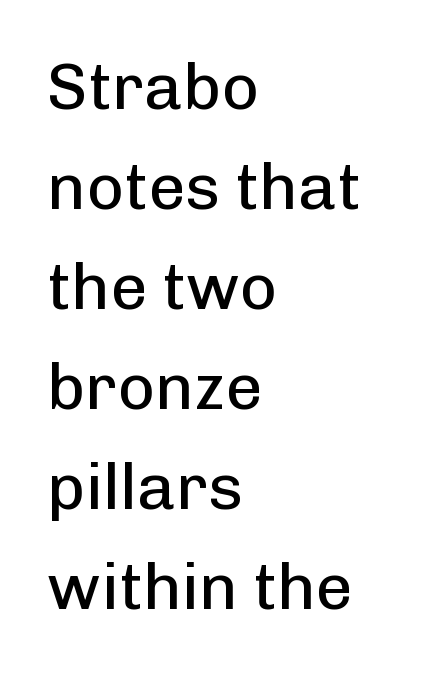
{"serif": "no", "italic": "no", "bold": "no", "weight": "regular", "width": "normal", "stroke_contrast": "low", "x_height": "medium", "monospaced": "no", "underline": "no", "align": "left", "line_spacing": "normal", "line_spacing_ratio": 1.54, "letter_spacing": "normal", "letter_spacing_em": 0.0, "glyph_px": 65}
